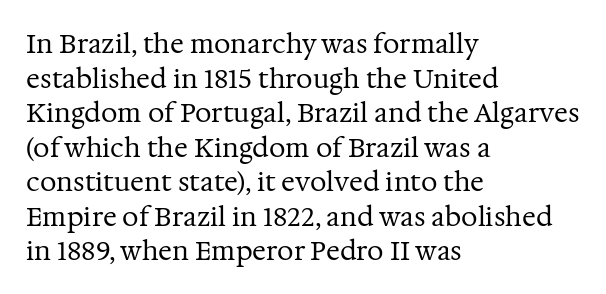
Q: Is the text bold? A: No.
Q: Is the text italic (slanted)? A: No, it is upright.
Q: Is the text underlined? A: No.
Q: How is the paragraph aligned? A: Left-aligned.
Q: Is the spacing between letters normal or unusually wide? A: Normal.
Q: Is the spacing between lines tight, normal or loose? A: Normal.
